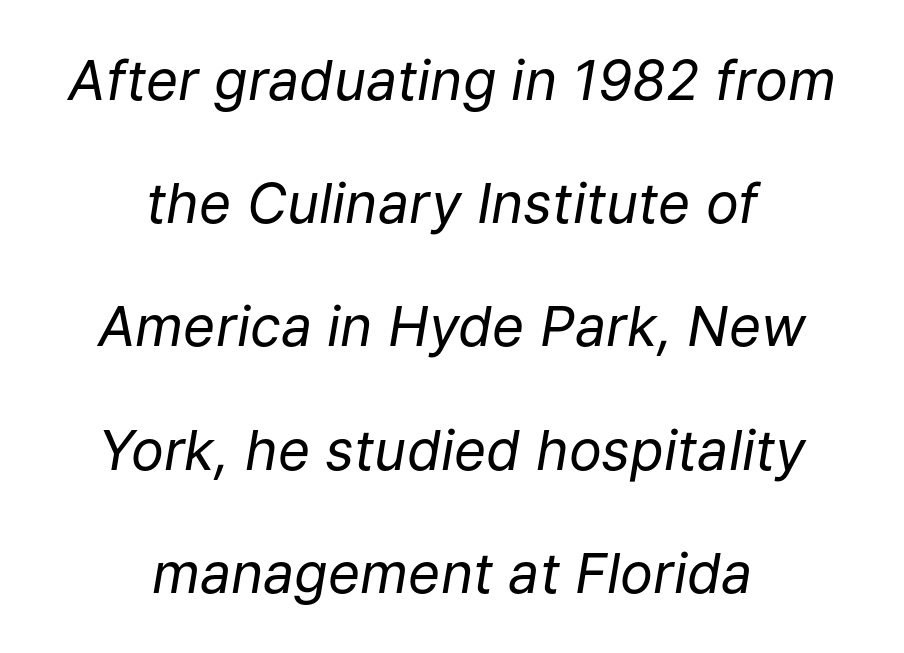
Q: Is the text bold? A: No.
Q: Is the text italic (slanted)? A: Yes, it leans right by about 9 degrees.
Q: Is the text underlined? A: No.
Q: How is the paragraph aligned? A: Centered.
Q: Is the spacing between letters normal or unusually wide? A: Normal.
Q: Is the spacing between lines tight, normal or loose? A: Loose.
Q: Width (condensed, normal, or wide)? A: Normal.
Q: Stroke contrast? A: Low.
Q: x-height? A: Medium.
Q: Monospaced? A: No.
